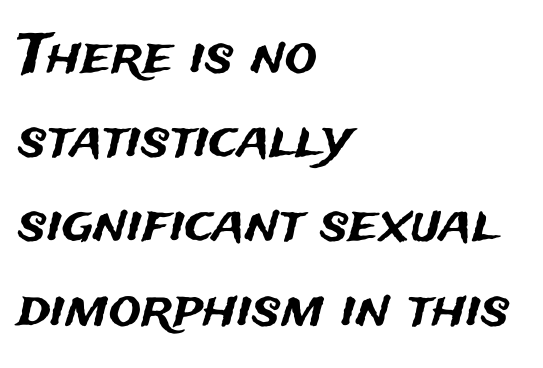
Q: Is the text italic (slanted)? A: Yes.
Q: Is the typeface a serif or a sans-serif typeface? A: Sans-serif.
Q: Is the text underlined? A: No.
Q: How is the paragraph aligned? A: Left-aligned.
Q: Is the spacing between letters normal or unusually wide? A: Normal.
Q: Is the spacing between lines tight, normal or loose? A: Normal.
Q: Width (condensed, normal, or wide)? A: Normal.
Q: Stroke contrast? A: Medium.
Q: x-height? A: Medium.
Q: Monospaced? A: No.
